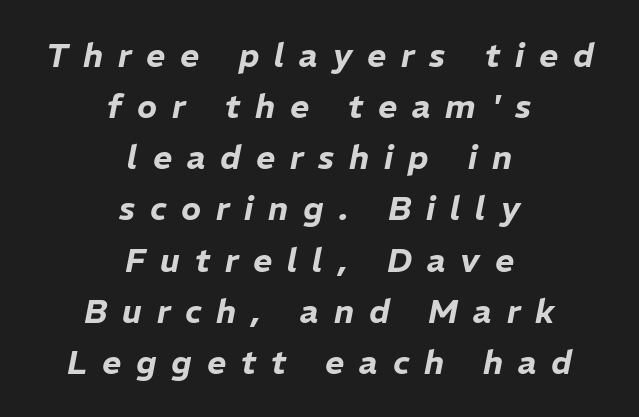
Q: Is the text italic (slanted)? A: Yes, it leans right by about 11 degrees.
Q: Is the text underlined? A: No.
Q: How is the paragraph aligned? A: Centered.
Q: Is the spacing between letters normal or unusually wide? A: Unusually wide.
Q: Is the spacing between lines tight, normal or loose? A: Normal.
Q: Width (condensed, normal, or wide)? A: Normal.
Q: Stroke contrast? A: Low.
Q: x-height? A: Medium.
Q: Monospaced? A: No.
